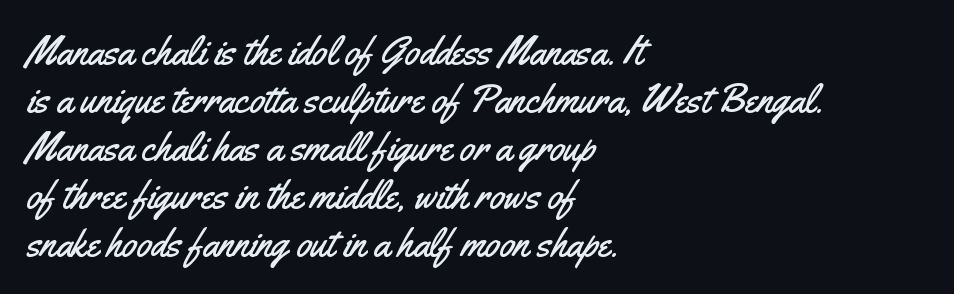
The image shows 39 px condensed sans-serif type; set left-aligned, line spacing 1.23x, normal letter spacing, not underlined; medium stroke contrast and a small x-height.
